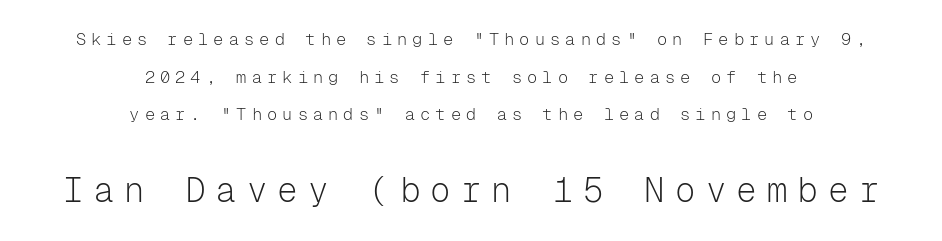
The letters stand upright; this is a roman face. Notice how the passage keeps no hard edge, just a central spine. Bare-footed words on every line. The text was rendered using a sans face with plain stroke endings.
